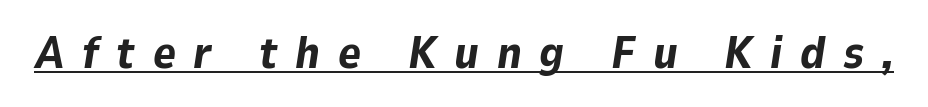
Think of a printed novel: that variable character pitch is what you see here. The face used here is rendered with a markedly widened letterfit. The whole block is typeset with a tilt. Like a heading marked for emphasis, these lines bear an underscore. These words are printed bold, with thick strokes throughout.
